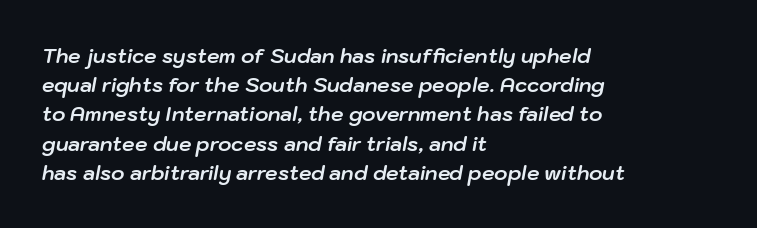
Emphasis-style slanted type is in use. The paragraph has a hard left edge and a soft right edge. You'd pick this weight for a headline — it's a proper bold. Honestly, there is no underline to notice here at all.
